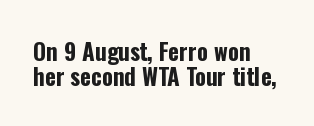
Q: Is the text bold? A: Yes.
Q: Is the text italic (slanted)? A: No, it is upright.
Q: Is the text underlined? A: No.
Q: How is the paragraph aligned? A: Left-aligned.
Q: Is the spacing between letters normal or unusually wide? A: Normal.
Q: Is the spacing between lines tight, normal or loose? A: Tight.
